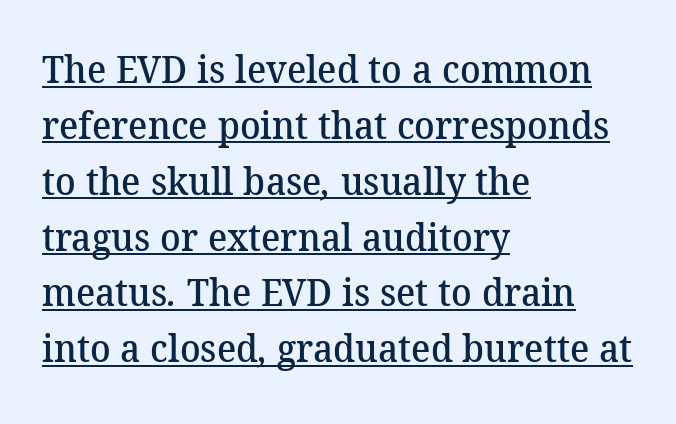
{"serif": "yes", "bold": "semi", "weight": "semibold", "width": "normal", "stroke_contrast": "medium", "x_height": "medium", "monospaced": "no", "underline": "yes", "align": "left", "line_spacing": "normal", "line_spacing_ratio": 1.47, "letter_spacing": "normal", "letter_spacing_em": 0.0, "glyph_px": 38}
